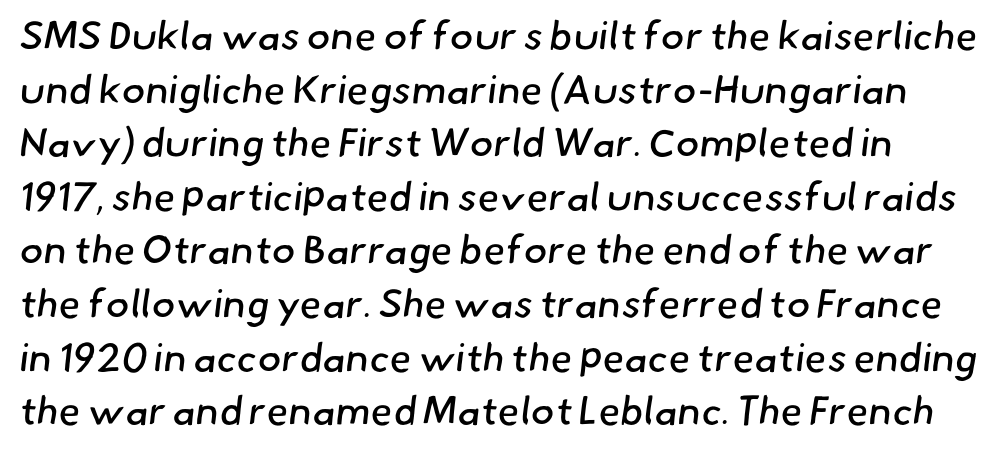
{"serif": "no", "bold": "no", "weight": "regular", "width": "normal", "stroke_contrast": "low", "x_height": "small", "monospaced": "no", "underline": "no", "line_spacing": "normal", "line_spacing_ratio": 1.34, "letter_spacing": "normal", "letter_spacing_em": 0.0, "glyph_px": 40}
